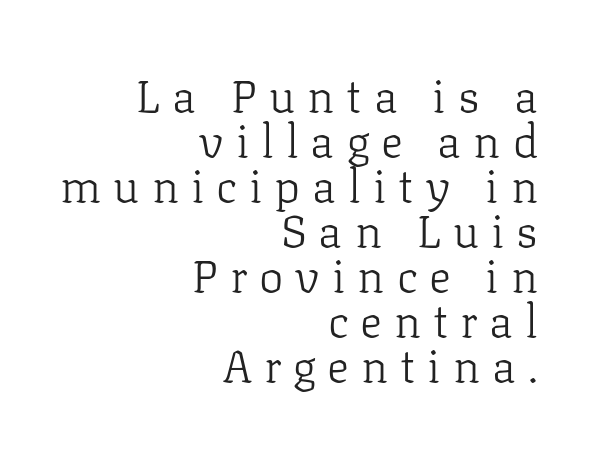
Caption: expanded tracking, letters set apart. If you drew a ruler down the right edge, every line would touch it. The passage shown is not bold in any degree. Notice how descenders almost collide with the ascenders below — that's tight leading.
